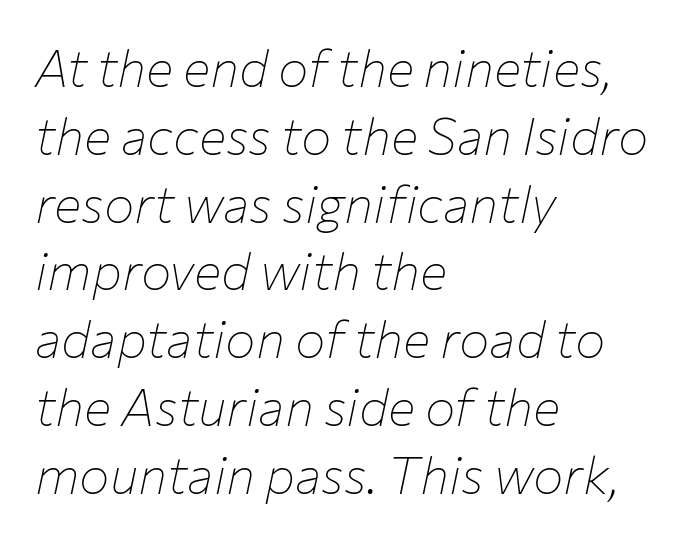
Letter spacing: default. Character widths vary here, with narrow letters taking less room than wide ones. The font is comparable to plain body text, perhaps lighter. You can tell it's italic because the verticals aren't actually vertical.
